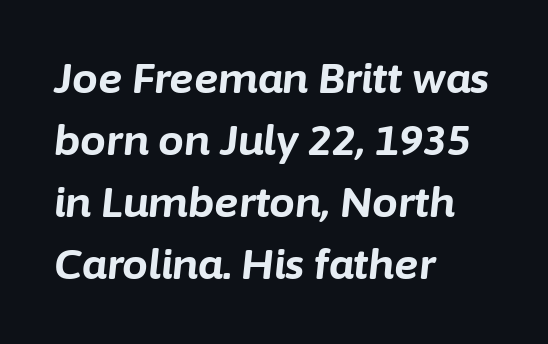
Whoever set this chose a conventional vertical rhythm. Weight: bold. Letters rest on an invisible, unmarked baseline. The type is set solid horizontally, with unmodified tracking. Each letter keeps its own natural width here, so spacing adapts to shape. The whole block is typeset with a tilt.
